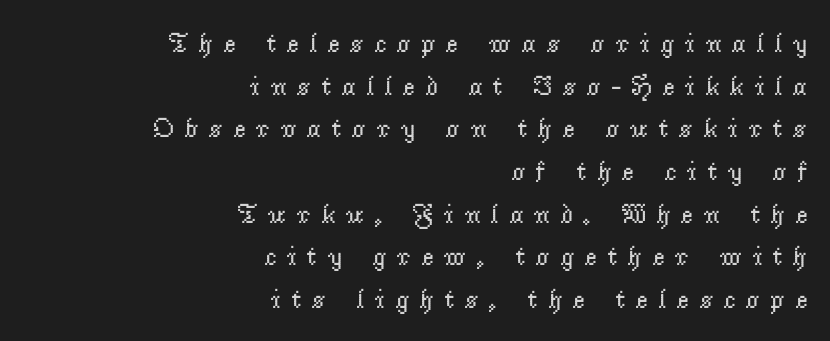
{"italic": "no", "bold": "no", "underline": "no", "align": "right", "line_spacing": "normal", "line_spacing_ratio": 1.58, "letter_spacing": "wide", "letter_spacing_em": 0.37, "glyph_px": 27}
